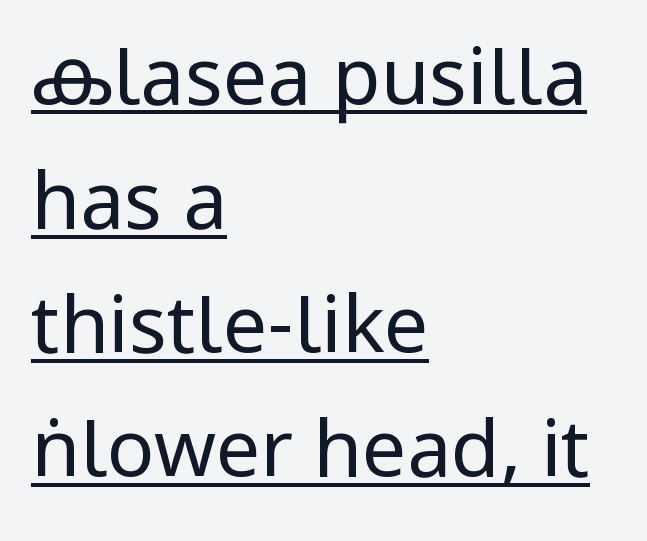
Q: Is the text bold? A: No.
Q: Is the text italic (slanted)? A: No, it is upright.
Q: Is the typeface a serif or a sans-serif typeface? A: Sans-serif.
Q: Is the text underlined? A: Yes.
Q: How is the paragraph aligned? A: Left-aligned.
Q: Is the spacing between letters normal or unusually wide? A: Normal.
Q: Is the spacing between lines tight, normal or loose? A: Normal.
Q: Width (condensed, normal, or wide)? A: Condensed.
Q: Stroke contrast? A: Low.
